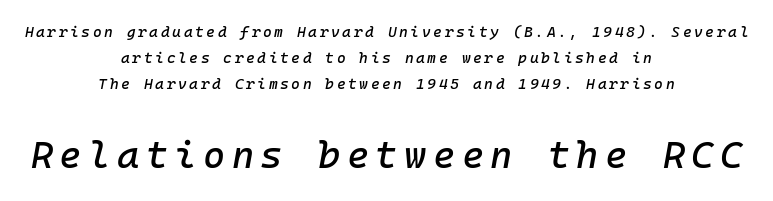
Q: Is the text italic (slanted)? A: Yes, it leans right by about 10 degrees.
Q: Is the text underlined? A: No.
Q: How is the paragraph aligned? A: Centered.
Q: Which block of text is set in a larger size, the first (top) or the second (bottom)? A: The second (bottom) one.
Q: Width (condensed, normal, or wide)? A: Normal.
Q: Stroke contrast? A: Low.
Q: x-height? A: Medium.
Q: Monospaced? A: Yes.
